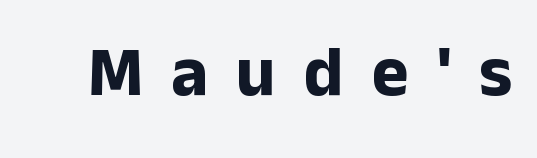
Designer's note — italics off, roman on. Check where the strokes stop: nothing finishes them off — pure sans. Short note: letters widely spaced. Letters rest on an invisible, unmarked baseline. Students, this is bold: see how much ink each stroke carries. These lines are rendered in a variable-pitch font.
